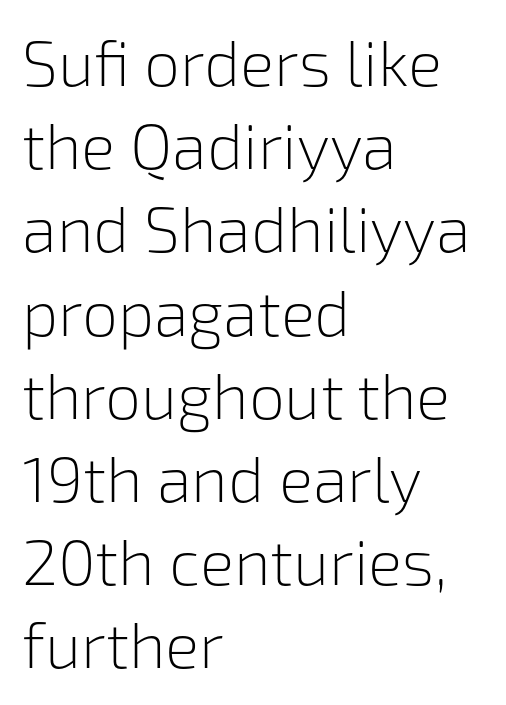
{"serif": "no", "italic": "no", "bold": "no", "weight": "light", "width": "normal", "stroke_contrast": "low", "x_height": "medium", "monospaced": "no", "underline": "no", "align": "left", "line_spacing": "normal", "line_spacing_ratio": 1.3, "letter_spacing": "normal", "letter_spacing_em": 0.0, "glyph_px": 64}
